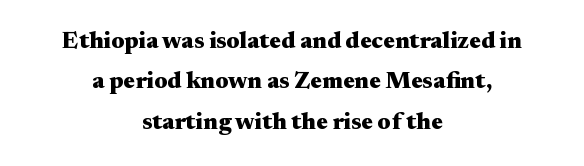
If you folded the block vertically in half, each line would mirror itself in length. Notice how the stems are strictly vertical — no italics here. Heavy-handed strokes throughout: this text is bold. Nothing unusual about the tracking: characters are spaced as the font intends. Beneath every word, the page is bare.
